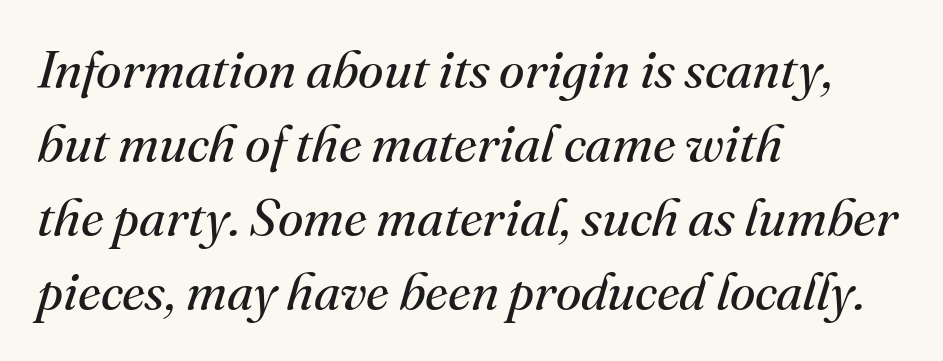
The image shows 52 px regular-weight serif type, italic (leaning right); set left-aligned, normal line spacing (1.42x), normal letter spacing, not underlined; medium stroke contrast and a small x-height.
